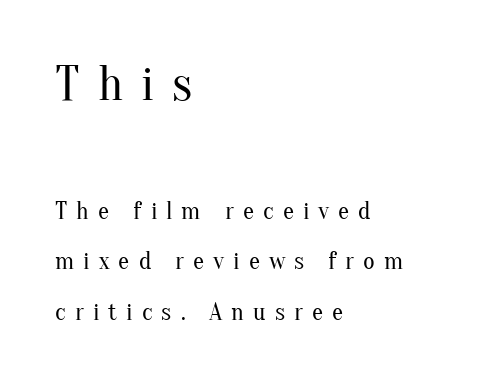
{"serif": "yes", "italic": "no", "bold": "no", "weight": "regular", "width": "normal", "stroke_contrast": "medium", "x_height": "small", "monospaced": "no", "underline": "no", "align": "left", "line_spacing": "loose", "line_spacing_ratio": 2.02, "letter_spacing": "wide", "letter_spacing_em": 0.36, "larger_block": "first", "size_ratio": 2.0, "glyph_px": 50}
